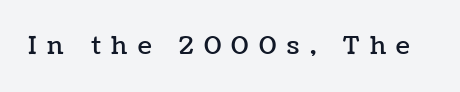
Q: Is the text italic (slanted)? A: No, it is upright.
Q: Is the text underlined? A: No.
Q: Is the spacing between letters normal or unusually wide? A: Unusually wide.
